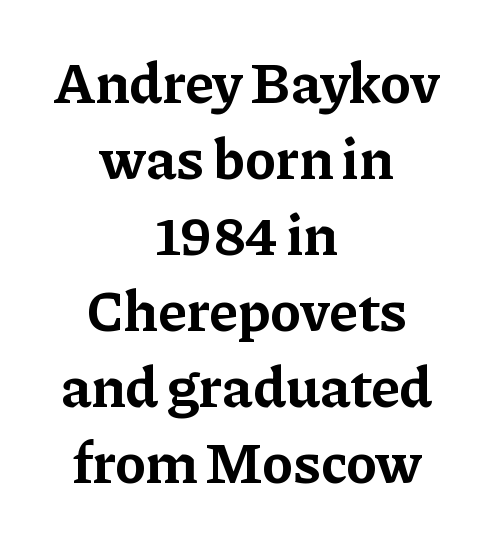
Q: Is the text bold? A: Yes.
Q: Is the text italic (slanted)? A: No, it is upright.
Q: Is the typeface a serif or a sans-serif typeface? A: Serif.
Q: Is the text underlined? A: No.
Q: How is the paragraph aligned? A: Centered.
Q: Is the spacing between letters normal or unusually wide? A: Normal.
Q: Is the spacing between lines tight, normal or loose? A: Normal.
Q: Width (condensed, normal, or wide)? A: Normal.
Q: Stroke contrast? A: Low.
Q: x-height? A: Medium.
Q: Monospaced? A: No.
